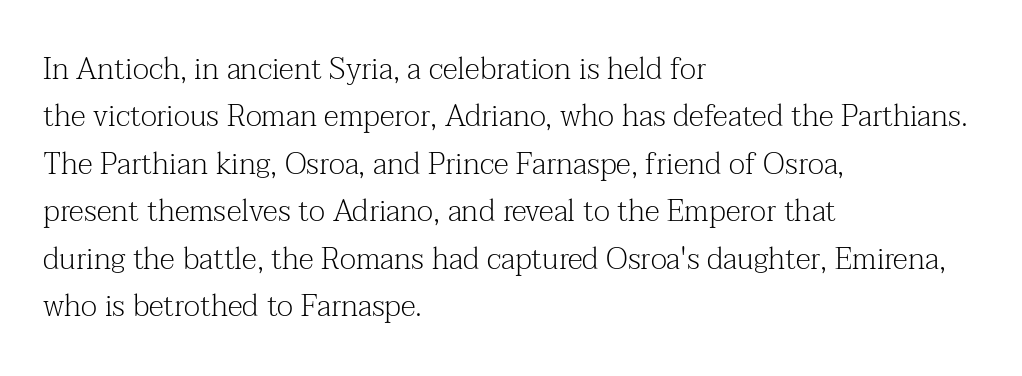
The image shows 30 px light serif type, upright; set left-aligned, normal line spacing (1.58x), normal letter spacing, not underlined; medium stroke contrast and a medium x-height.
